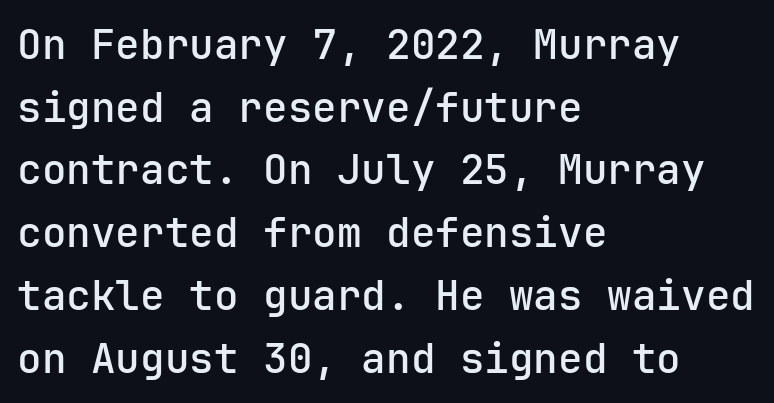
{"serif": "no", "italic": "no", "bold": "semi", "weight": "semibold", "width": "normal", "stroke_contrast": "low", "x_height": "medium", "underline": "no", "align": "left", "line_spacing": "normal", "line_spacing_ratio": 1.53, "letter_spacing": "normal", "letter_spacing_em": 0.0, "glyph_px": 41}
